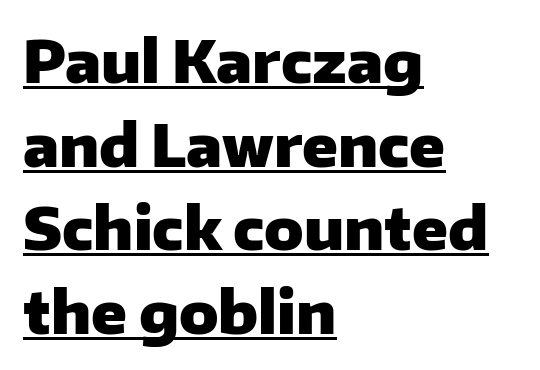
{"serif": "no", "italic": "no", "bold": "yes", "weight": "heavy", "width": "normal", "stroke_contrast": "low", "x_height": "medium", "monospaced": "no", "underline": "yes", "align": "left", "line_spacing": "normal", "line_spacing_ratio": 1.44, "letter_spacing": "normal", "letter_spacing_em": 0.0, "glyph_px": 58}
